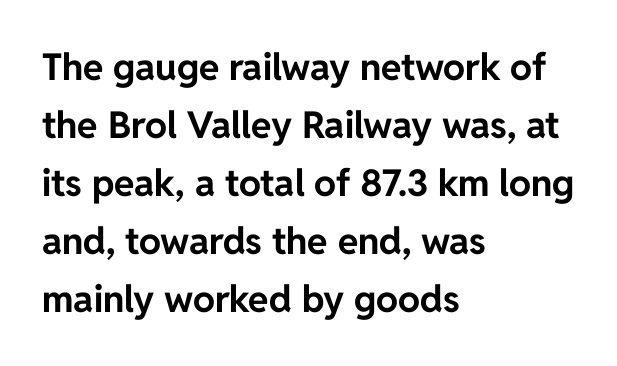
The image shows 37 px bold sans-serif type, upright; set left-aligned, normal line spacing (1.57x), normal letter spacing, not underlined; low stroke contrast and a medium x-height.
